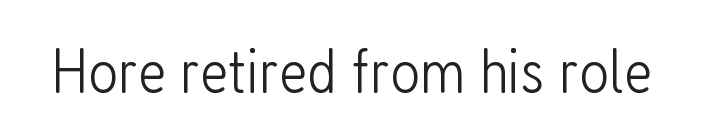
The image shows 64 px light, condensed sans-serif type, upright; set normal letter spacing, not underlined; low stroke contrast and a medium x-height.
